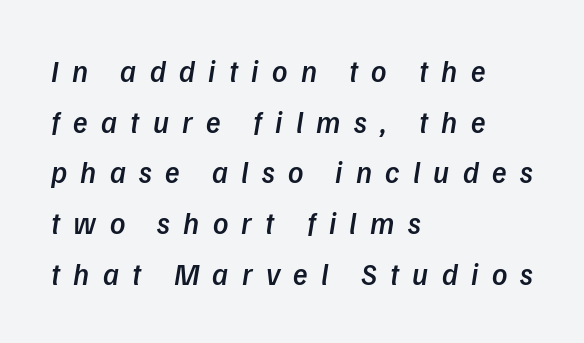
The image shows 30 px semibold type, italic (leaning right); set left-aligned, normal line spacing (1.69x), unusually wide letter spacing (+0.44 em), not underlined; low stroke contrast and a medium x-height.
